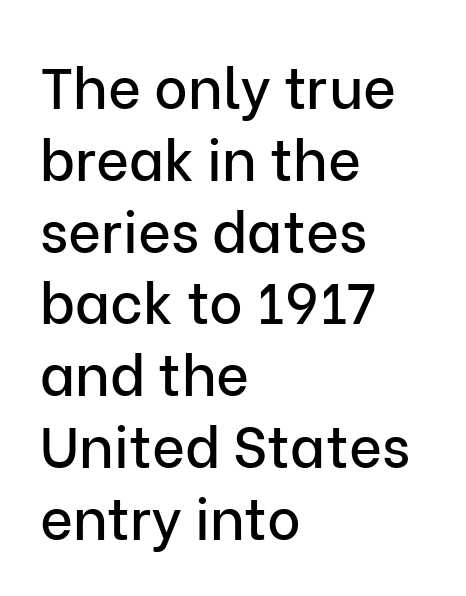
Q: Is the text italic (slanted)? A: No, it is upright.
Q: Is the typeface a serif or a sans-serif typeface? A: Sans-serif.
Q: Is the text underlined? A: No.
Q: How is the paragraph aligned? A: Left-aligned.
Q: Is the spacing between letters normal or unusually wide? A: Normal.
Q: Is the spacing between lines tight, normal or loose? A: Normal.
Q: Width (condensed, normal, or wide)? A: Normal.
Q: Stroke contrast? A: Low.
Q: x-height? A: Medium.
Q: Monospaced? A: No.
